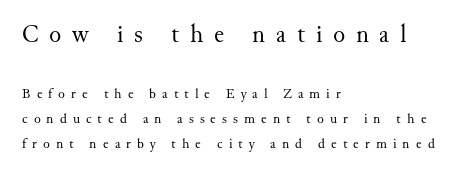
Q: Is the text bold? A: No.
Q: Is the text italic (slanted)? A: No, it is upright.
Q: Is the text underlined? A: No.
Q: How is the paragraph aligned? A: Left-aligned.
Q: Is the spacing between letters normal or unusually wide? A: Unusually wide.
Q: Which block of text is set in a larger size, the first (top) or the second (bottom)? A: The first (top) one.
